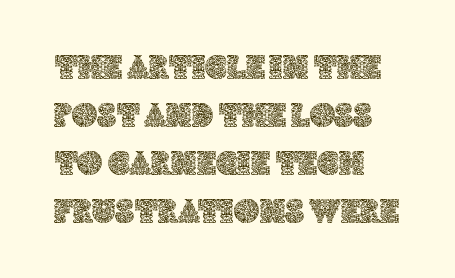
The passage shown is not underscored anywhere. If you drew a ruler down the left edge, every line would touch it. There is no visible air inserted between adjacent glyphs. In terms of leading, this rendering sits right in the middle.
